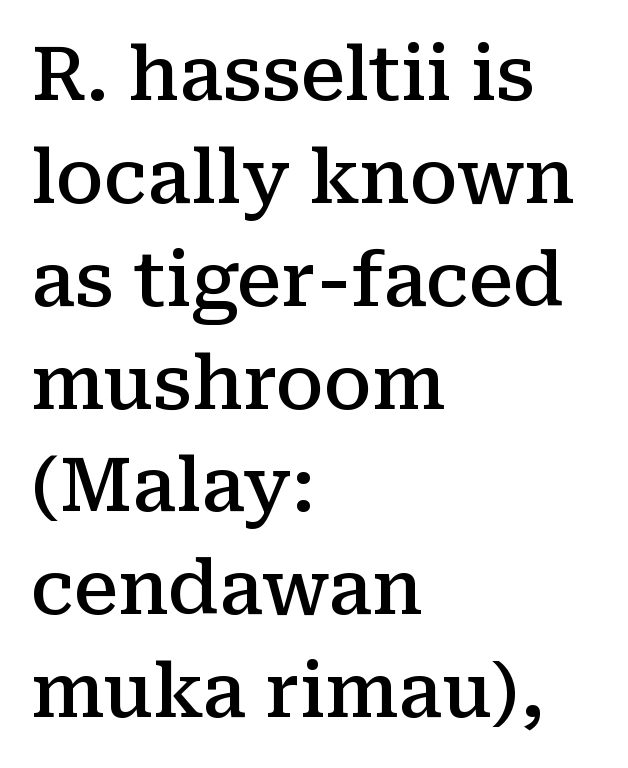
Observe the serifs anchoring each vertical stroke in this sample. Letters rest on an invisible, unmarked baseline. Unlike italic type, these characters show no tilt at all. The face used here is proportionally spaced, like ordinary book or web type.
